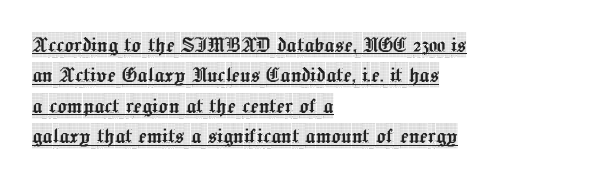
The image shows 25 px text type, upright; set left-aligned, line spacing 1.22x, normal letter spacing, underlined.
